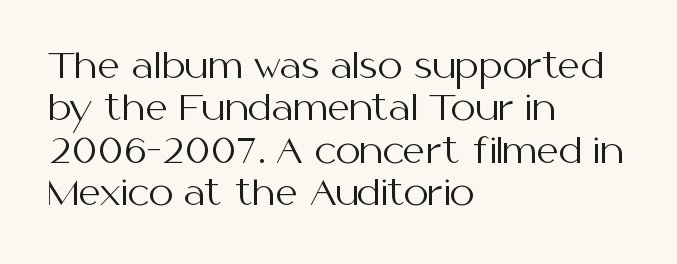
The typography opts for an upright posture over an oblique one. There is no visible air inserted between adjacent glyphs. All the whitespace from short lines collects on the right. Note the varied advance widths — an 'i' is clearly narrower than an 'm'.
